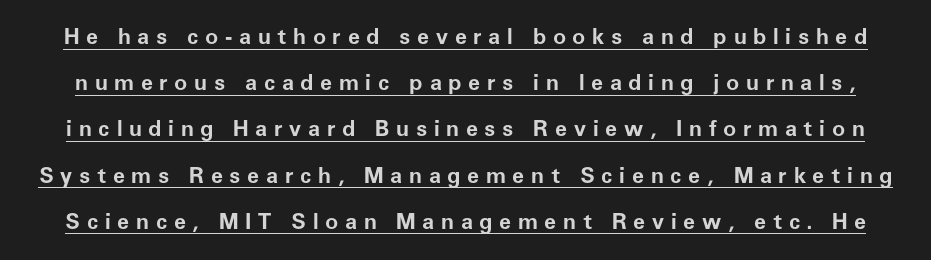
The image shows 22 px bold type, upright; set loose line spacing (2.1x), unusually wide letter spacing (+0.3 em), underlined.
